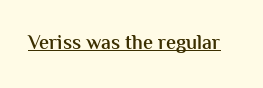
{"italic": "no", "bold": "semi", "underline": "yes", "letter_spacing": "normal", "letter_spacing_em": 0.0, "glyph_px": 20}
